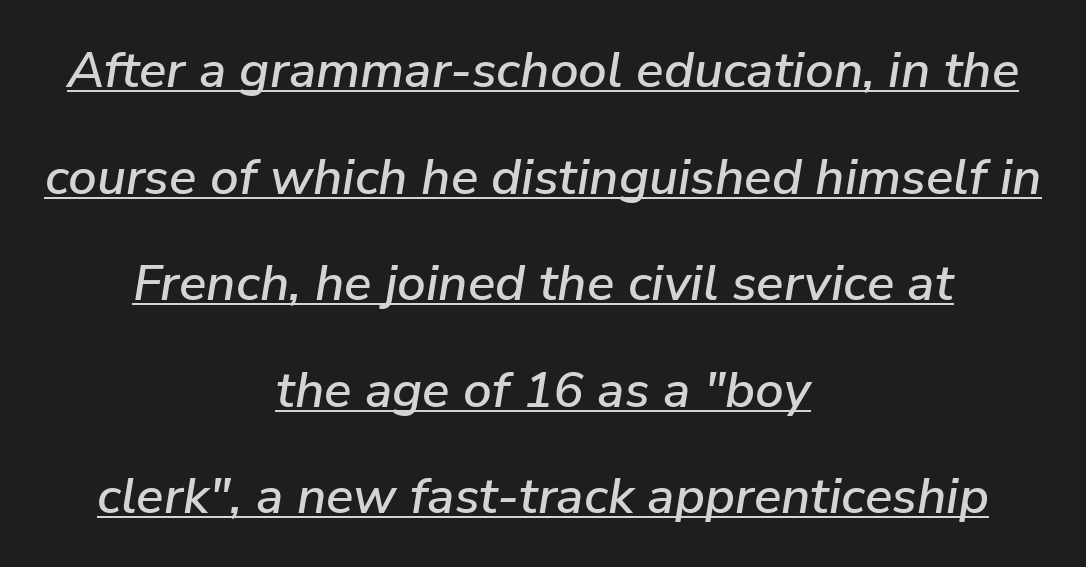
{"italic": "yes", "lean": "right", "slant_degrees": 9, "width": "normal", "stroke_contrast": "low", "x_height": "medium", "monospaced": "no", "underline": "yes", "align": "center", "line_spacing": "loose", "line_spacing_ratio": 2.09, "letter_spacing": "normal", "letter_spacing_em": 0.0, "glyph_px": 51}
